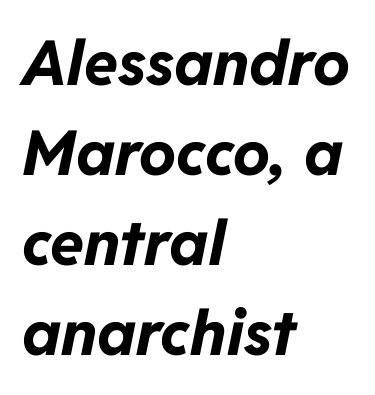
Q: Is the text bold? A: Yes.
Q: Is the text italic (slanted)? A: Yes, it leans right by about 11 degrees.
Q: Is the text underlined? A: No.
Q: How is the paragraph aligned? A: Left-aligned.
Q: Is the spacing between letters normal or unusually wide? A: Normal.
Q: Is the spacing between lines tight, normal or loose? A: Normal.
Q: Width (condensed, normal, or wide)? A: Normal.
Q: Stroke contrast? A: Low.
Q: x-height? A: Medium.
Q: Monospaced? A: No.
